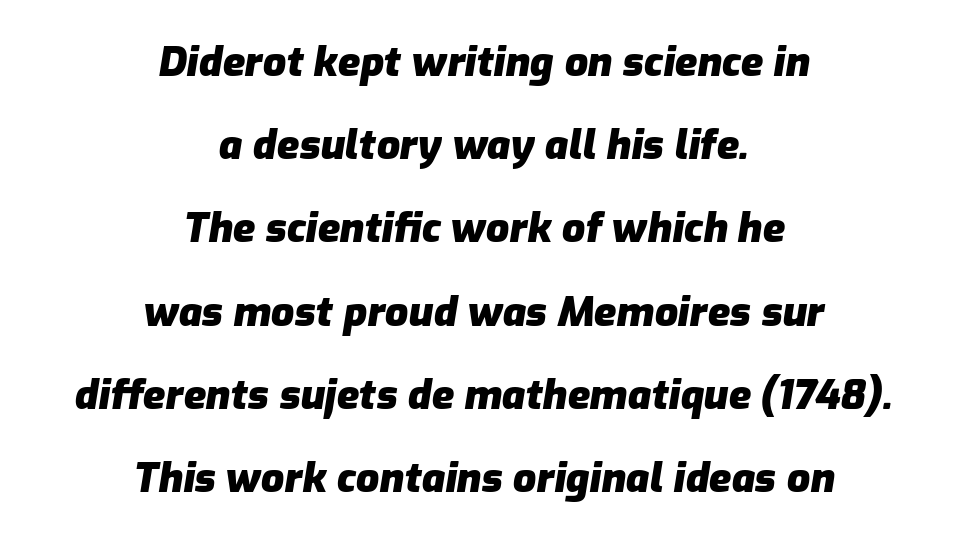
The image shows 41 px heavy type, italic (leaning right); set centered, loose line spacing (2.03x), normal letter spacing, not underlined; low stroke contrast and a medium x-height.
